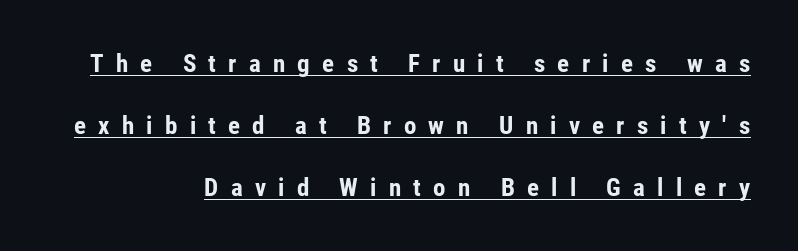
Q: Is the text bold? A: Yes.
Q: Is the text italic (slanted)? A: No, it is upright.
Q: Is the text underlined? A: Yes.
Q: How is the paragraph aligned? A: Right-aligned.
Q: Is the spacing between letters normal or unusually wide? A: Unusually wide.
Q: Is the spacing between lines tight, normal or loose? A: Loose.
